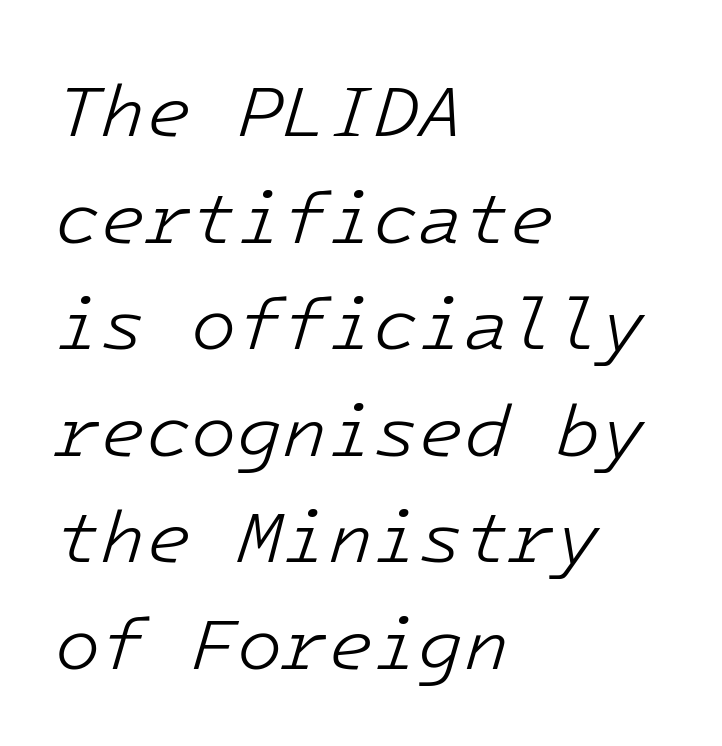
Q: Is the text bold? A: No.
Q: Is the text italic (slanted)? A: Yes, it leans right by about 16 degrees.
Q: Is the text underlined? A: No.
Q: How is the paragraph aligned? A: Left-aligned.
Q: Is the spacing between letters normal or unusually wide? A: Normal.
Q: Is the spacing between lines tight, normal or loose? A: Normal.
Q: Width (condensed, normal, or wide)? A: Normal.
Q: Stroke contrast? A: Low.
Q: x-height? A: Medium.
